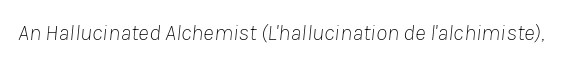
The image shows 23 px text type, italic (leaning right); set normal letter spacing, not underlined.
